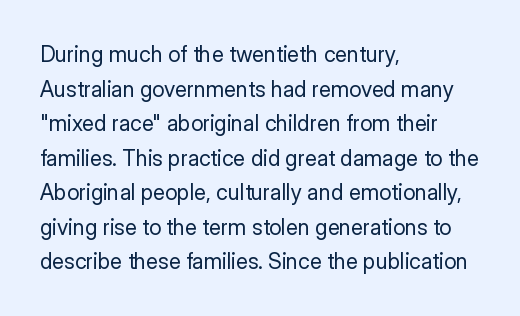
Q: Is the text bold? A: No.
Q: Is the text italic (slanted)? A: No, it is upright.
Q: Is the text underlined? A: No.
Q: How is the paragraph aligned? A: Left-aligned.
Q: Is the spacing between letters normal or unusually wide? A: Normal.
Q: Is the spacing between lines tight, normal or loose? A: Normal.
